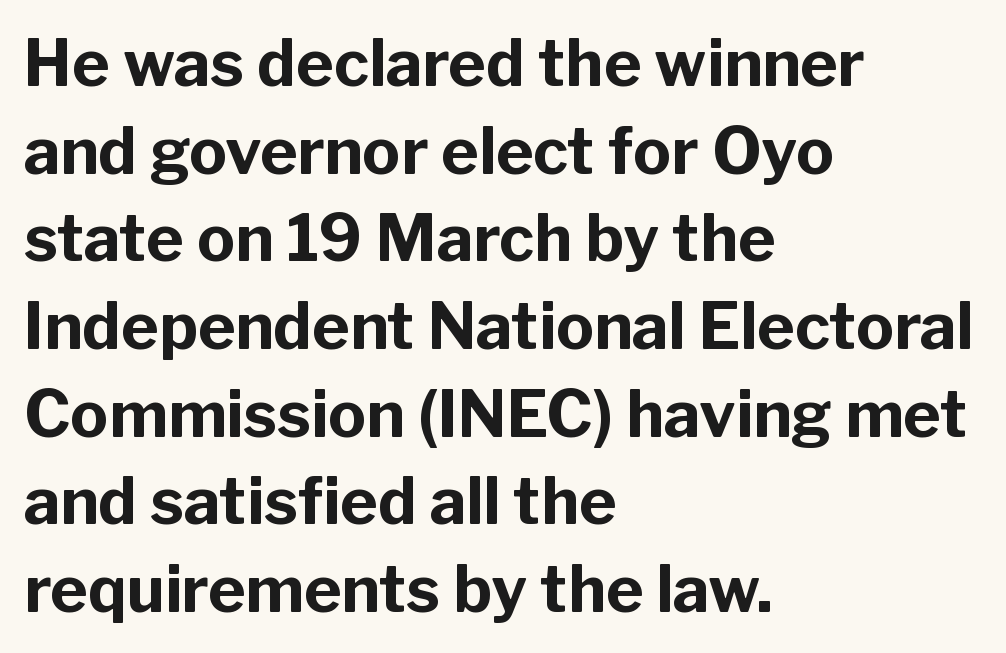
Q: Is the text bold? A: Yes.
Q: Is the text italic (slanted)? A: No, it is upright.
Q: Is the typeface a serif or a sans-serif typeface? A: Sans-serif.
Q: Is the text underlined? A: No.
Q: How is the paragraph aligned? A: Left-aligned.
Q: Is the spacing between letters normal or unusually wide? A: Normal.
Q: Is the spacing between lines tight, normal or loose? A: Normal.
Q: Width (condensed, normal, or wide)? A: Normal.
Q: Stroke contrast? A: Low.
Q: x-height? A: Medium.
Q: Monospaced? A: No.
